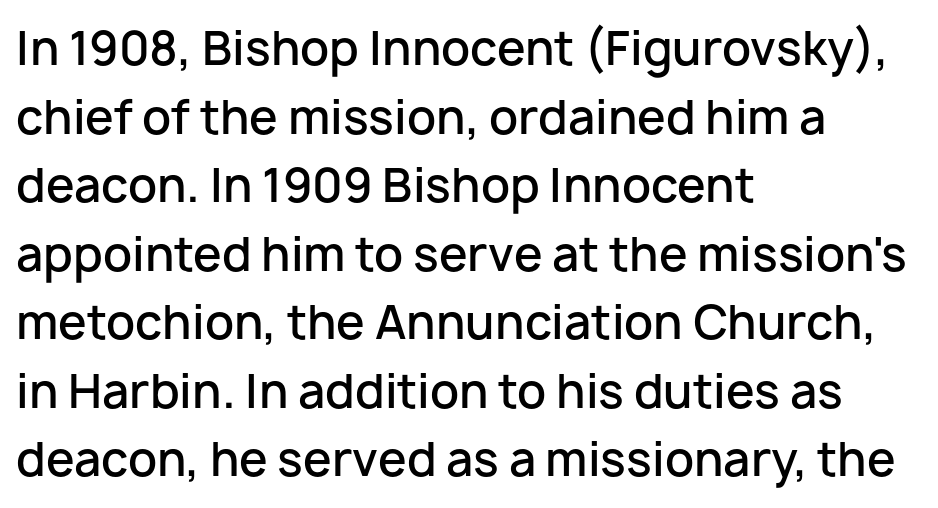
The image shows 46 px semibold sans-serif type, upright; set left-aligned, normal line spacing (1.49x), normal letter spacing, not underlined; low stroke contrast and a medium x-height.
